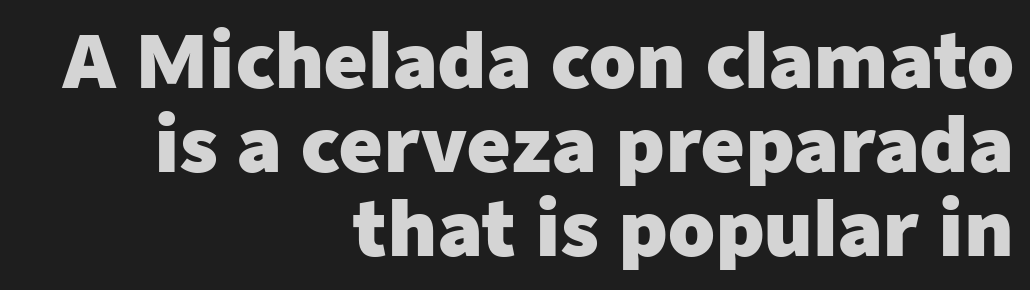
The image shows 75 px heavy sans-serif type, upright; set right-aligned, tight line spacing (1.12x), normal letter spacing, not underlined; low stroke contrast and a medium x-height.
